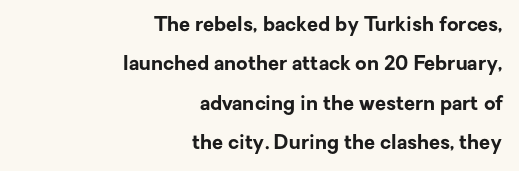
The image shows 20 px bold type, upright; set right-aligned, loose line spacing (1.97x), normal letter spacing, not underlined.
